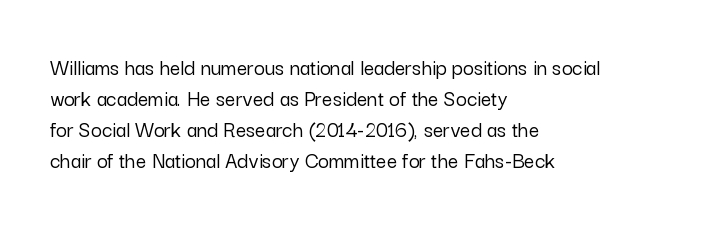
The designer left line spacing at the default. Glance below the letters and you will spot only blank space. The letters sit at their default tracking, neither squeezed nor spread. If you drew a line through each stem, it would be perfectly vertical. The compositor pushed each line to the left boundary.
